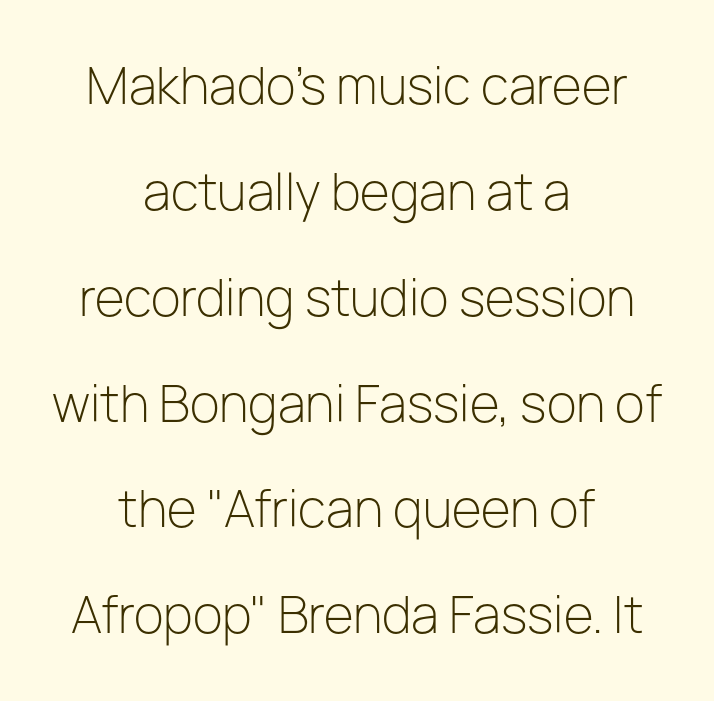
Q: Is the text bold? A: No.
Q: Is the text italic (slanted)? A: No, it is upright.
Q: Is the typeface a serif or a sans-serif typeface? A: Sans-serif.
Q: Is the text underlined? A: No.
Q: How is the paragraph aligned? A: Centered.
Q: Is the spacing between letters normal or unusually wide? A: Normal.
Q: Is the spacing between lines tight, normal or loose? A: Loose.
Q: Width (condensed, normal, or wide)? A: Normal.
Q: Stroke contrast? A: Low.
Q: x-height? A: Medium.
Q: Monospaced? A: No.
